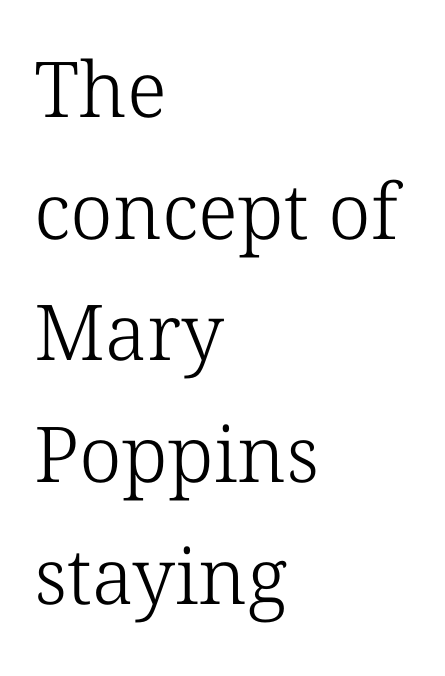
Q: Is the text bold? A: No.
Q: Is the typeface a serif or a sans-serif typeface? A: Serif.
Q: Is the text underlined? A: No.
Q: How is the paragraph aligned? A: Left-aligned.
Q: Is the spacing between letters normal or unusually wide? A: Normal.
Q: Is the spacing between lines tight, normal or loose? A: Normal.
Q: Width (condensed, normal, or wide)? A: Normal.
Q: Stroke contrast? A: Low.
Q: x-height? A: Medium.
Q: Monospaced? A: No.
